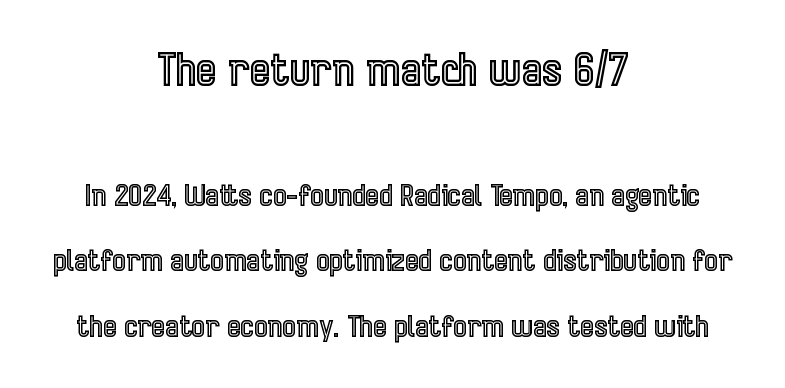
The image shows 44 px condensed type, upright; set centered, loose line spacing (2.26x), normal letter spacing, not underlined; the first (top) block is 1.52x larger; a medium x-height.
